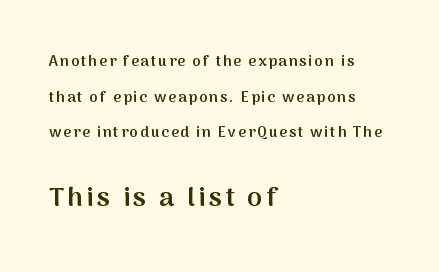
A fair bit of extra ink — the face is semibold, not bold. Layout note: lines flush left. Size contrast runs from small at the top to large at the bottom. Widely set lines give the paragraph a tall, airy silhouette. Do the letters lean? They stand straight. Bare-footed words on every line.
